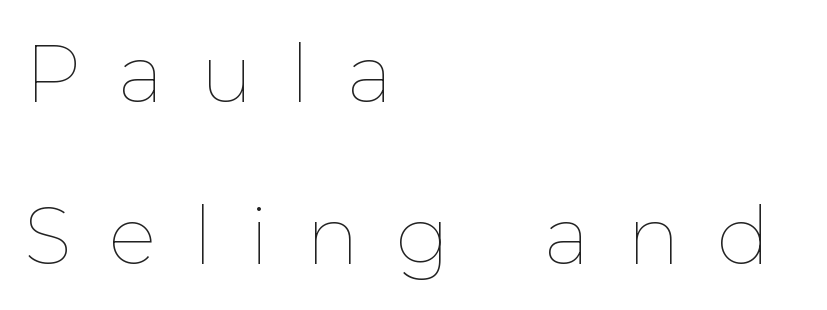
The image shows 80 px thin type, upright; set left-aligned, loose line spacing (2.03x), unusually wide letter spacing (+0.46 em), not underlined; low stroke contrast and a medium x-height.
